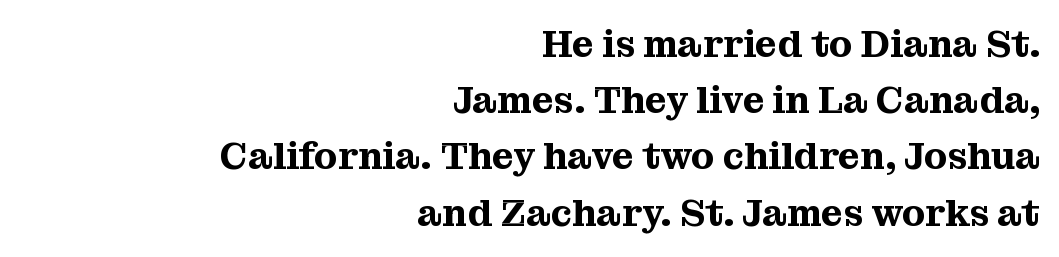
Q: Is the text italic (slanted)? A: No, it is upright.
Q: Is the typeface a serif or a sans-serif typeface? A: Serif.
Q: Is the text underlined? A: No.
Q: How is the paragraph aligned? A: Right-aligned.
Q: Is the spacing between letters normal or unusually wide? A: Normal.
Q: Is the spacing between lines tight, normal or loose? A: Normal.
Q: Width (condensed, normal, or wide)? A: Normal.
Q: Stroke contrast? A: Medium.
Q: x-height? A: Medium.
Q: Monospaced? A: No.
